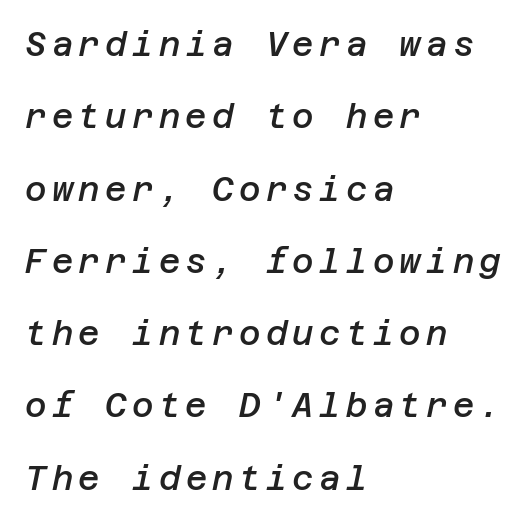
Q: Is the text bold? A: Semi-bold.
Q: Is the text italic (slanted)? A: Yes, it leans right by about 12 degrees.
Q: Is the text underlined? A: No.
Q: How is the paragraph aligned? A: Left-aligned.
Q: Is the spacing between lines tight, normal or loose? A: Loose.
Q: Width (condensed, normal, or wide)? A: Normal.
Q: Stroke contrast? A: Low.
Q: x-height? A: Large.
